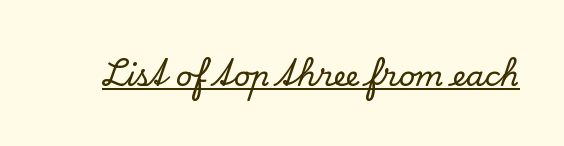
The image shows 29 px serif type; set normal letter spacing, underlined; low stroke contrast and a small x-height.
